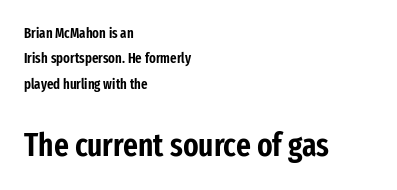
{"serif": "no", "italic": "no", "width": "condensed", "stroke_contrast": "low", "x_height": "medium", "monospaced": "no", "underline": "no", "align": "left", "line_spacing_ratio": 1.82, "letter_spacing": "normal", "letter_spacing_em": 0.0, "larger_block": "second", "size_ratio": 2.29, "glyph_px": 32}
